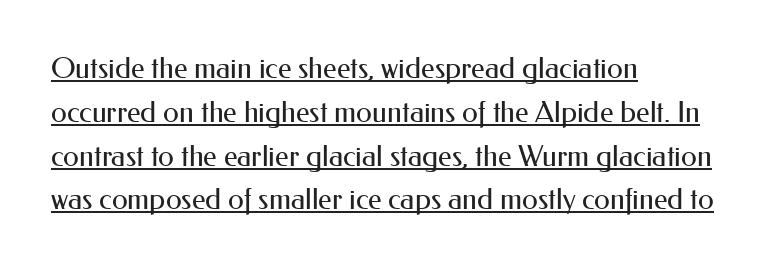
Reading down the block, your eye returns to a fixed left position each line. Leading: standard. The letters stand upright; this is a roman face. Default kerning and tracking; the words read as compact shapes. The designer went with a sans here, leaving each stem footless.
